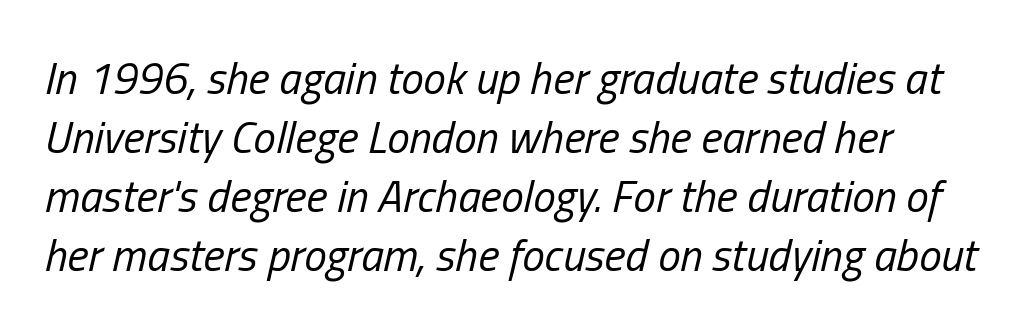
Q: Is the text bold? A: No.
Q: Is the text italic (slanted)? A: Yes, it leans right by about 13 degrees.
Q: Is the text underlined? A: No.
Q: How is the paragraph aligned? A: Left-aligned.
Q: Is the spacing between letters normal or unusually wide? A: Normal.
Q: Is the spacing between lines tight, normal or loose? A: Normal.
Q: Width (condensed, normal, or wide)? A: Condensed.
Q: Stroke contrast? A: Low.
Q: x-height? A: Medium.
Q: Monospaced? A: No.
